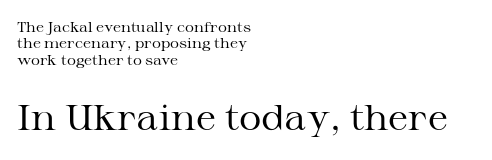
Q: Is the text bold? A: No.
Q: Is the text italic (slanted)? A: No, it is upright.
Q: Is the typeface a serif or a sans-serif typeface? A: Serif.
Q: Is the text underlined? A: No.
Q: How is the paragraph aligned? A: Left-aligned.
Q: Is the spacing between letters normal or unusually wide? A: Normal.
Q: Which block of text is set in a larger size, the first (top) or the second (bottom)? A: The second (bottom) one.
Q: Width (condensed, normal, or wide)? A: Wide.
Q: Stroke contrast? A: Medium.
Q: x-height? A: Medium.
Q: Monospaced? A: No.
